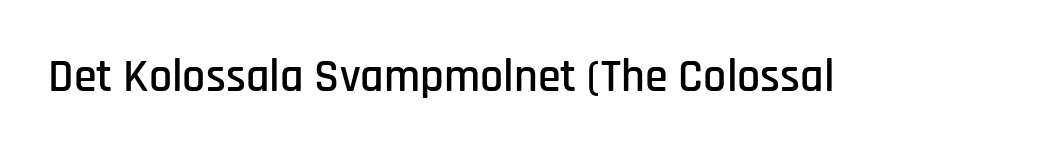
Q: Is the text italic (slanted)? A: No, it is upright.
Q: Is the typeface a serif or a sans-serif typeface? A: Sans-serif.
Q: Is the text underlined? A: No.
Q: Is the spacing between letters normal or unusually wide? A: Normal.
Q: Width (condensed, normal, or wide)? A: Condensed.
Q: Stroke contrast? A: Low.
Q: x-height? A: Large.
Q: Monospaced? A: No.
